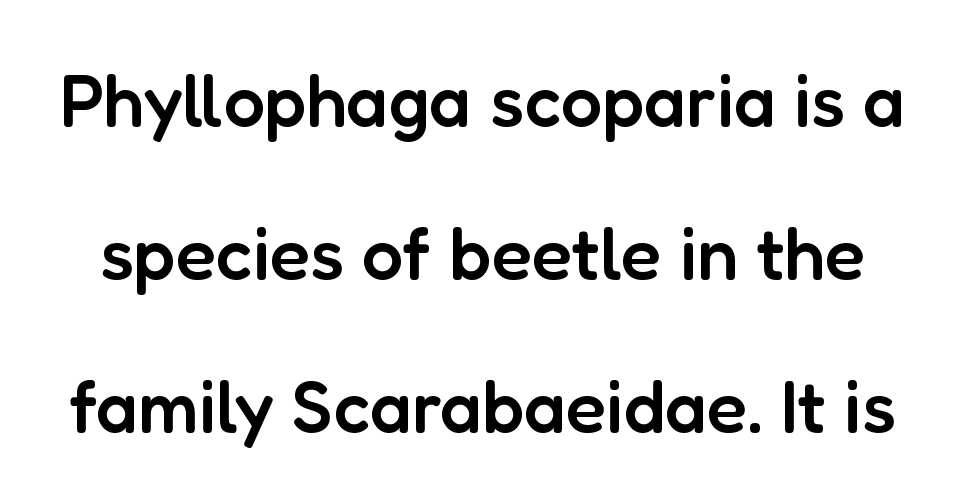
The image shows 74 px semibold sans-serif type, upright; set loose line spacing (2.07x), normal letter spacing, not underlined; low stroke contrast and a medium x-height.
